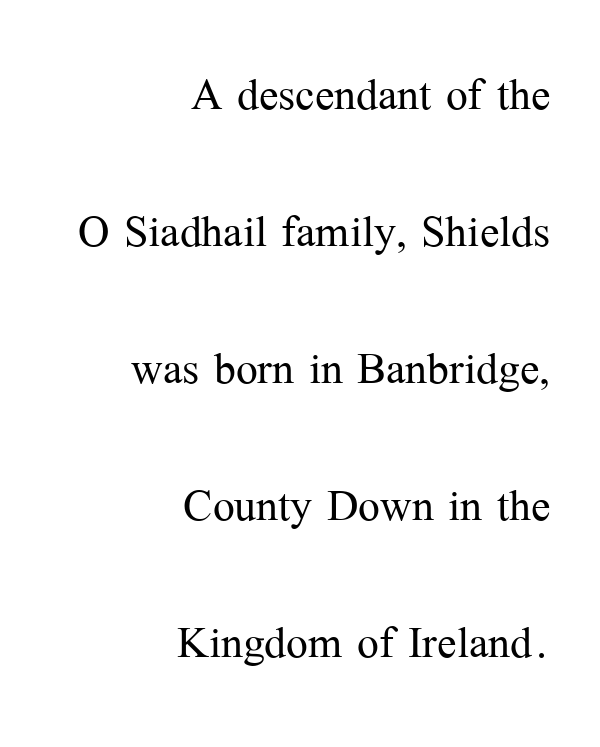
{"serif": "yes", "italic": "no", "bold": "no", "weight": "light", "width": "normal", "stroke_contrast": "medium", "x_height": "medium", "monospaced": "no", "underline": "no", "align": "right", "line_spacing": "loose", "line_spacing_ratio": 2.36, "letter_spacing": "normal", "letter_spacing_em": 0.0, "glyph_px": 58}
